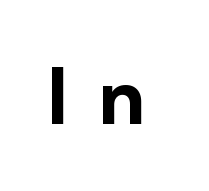
The image shows 78 px bold sans-serif type, upright; set unusually wide letter spacing (+0.38 em), not underlined; low stroke contrast and a medium x-height.
